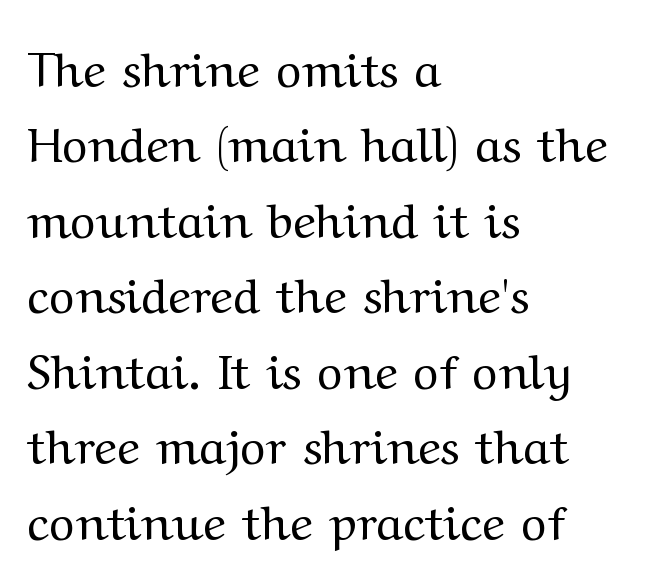
The image shows 49 px regular-weight, wide serif type, upright; set left-aligned, normal line spacing (1.54x), normal letter spacing, not underlined; medium stroke contrast and a medium x-height.
